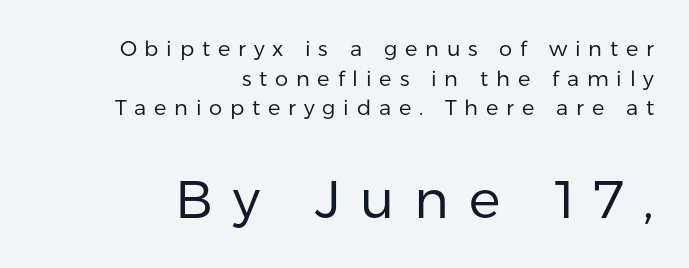
The image shows 53 px regular-weight sans-serif type, upright; set right-aligned, normal line spacing (1.41x), unusually wide letter spacing (+0.37 em), not underlined; the second (bottom) block is 2.52x larger; low stroke contrast and a medium x-height.
